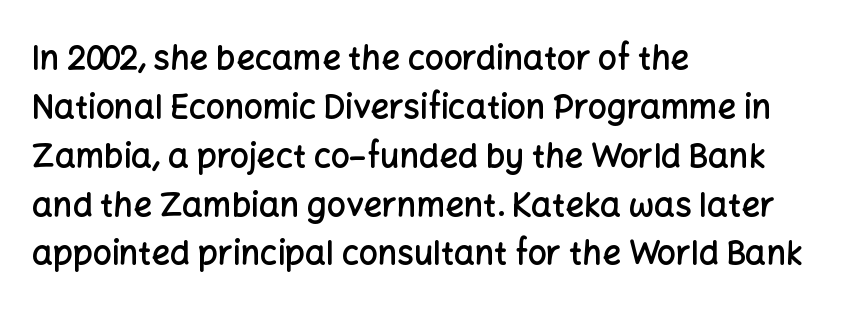
The image shows 33 px semibold sans-serif type, upright; set left-aligned, normal line spacing (1.48x), normal letter spacing, not underlined; low stroke contrast and a medium x-height.
